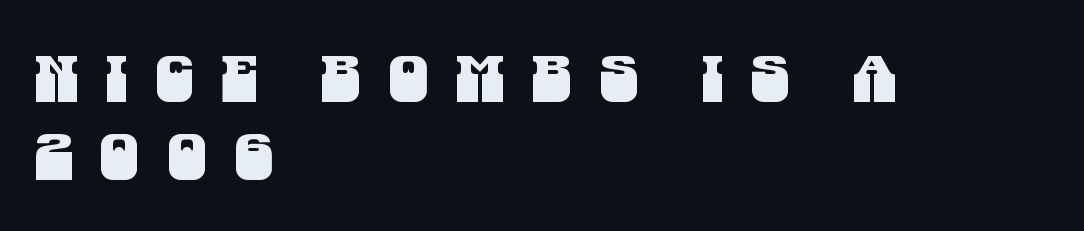
Tracking here is generous; glyphs stand well apart from one another. Does the type have serifs? No, each stem ends abruptly. The paragraph has a hard left edge and a soft right edge. Varying glyph widths throughout — classic text-font behaviour.
